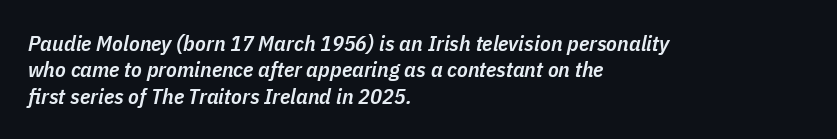
The line texture is even and compact thanks to regular tracking. Beneath every word, the page is bare. Casual observation: everything's shoved over to the left. Every character sits at an angle, as italics do.
